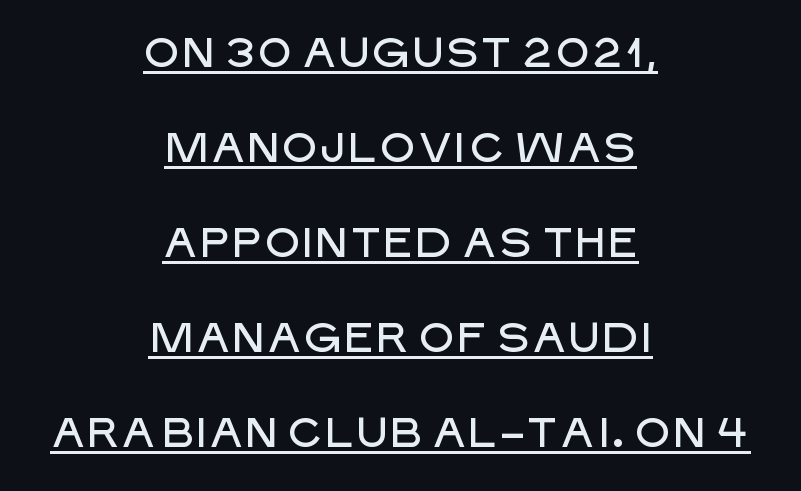
Q: Is the text italic (slanted)? A: No, it is upright.
Q: Is the typeface a serif or a sans-serif typeface? A: Sans-serif.
Q: Is the text underlined? A: Yes.
Q: How is the paragraph aligned? A: Centered.
Q: Is the spacing between letters normal or unusually wide? A: Normal.
Q: Is the spacing between lines tight, normal or loose? A: Loose.
Q: Width (condensed, normal, or wide)? A: Normal.
Q: Stroke contrast? A: Low.
Q: x-height? A: Large.
Q: Monospaced? A: No.
